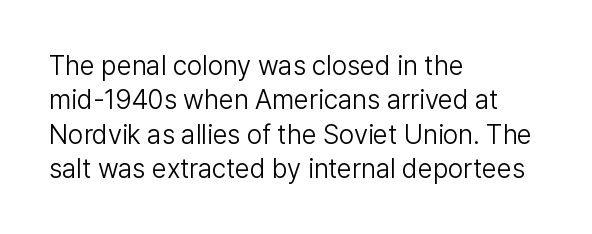
Q: Is the text bold? A: No.
Q: Is the text italic (slanted)? A: No, it is upright.
Q: Is the text underlined? A: No.
Q: How is the paragraph aligned? A: Left-aligned.
Q: Is the spacing between letters normal or unusually wide? A: Normal.
Q: Is the spacing between lines tight, normal or loose? A: Normal.
